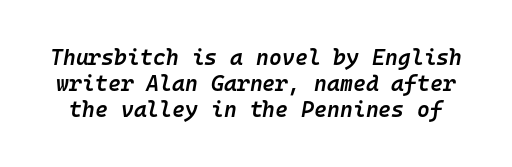
What stands out about the letter spacing? Nothing — it is the standard amount. The face used here is a semibold: visibly heavier than regular, lighter than bold. The space directly below the letters is spotless. Looking at the ascenders, they clearly lean.
